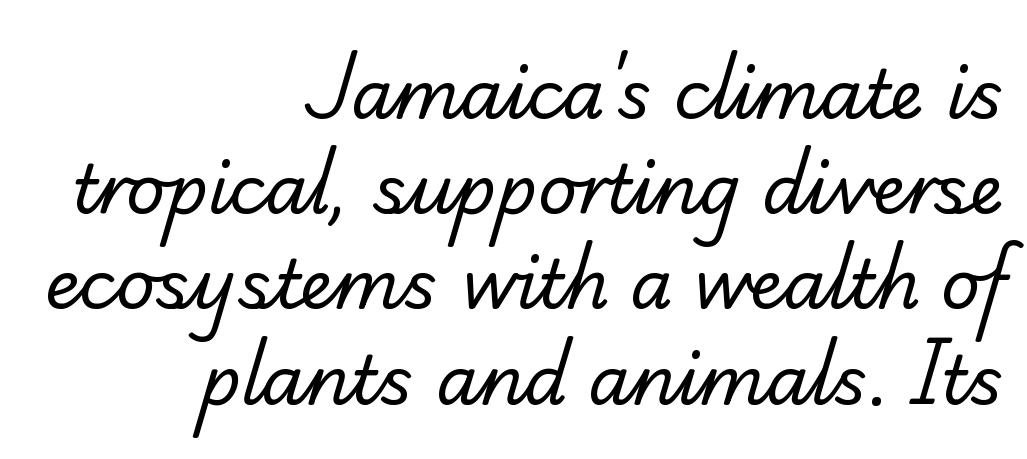
Q: Is the text bold? A: No.
Q: Is the typeface a serif or a sans-serif typeface? A: Serif.
Q: Is the text underlined? A: No.
Q: How is the paragraph aligned? A: Right-aligned.
Q: Is the spacing between letters normal or unusually wide? A: Normal.
Q: Is the spacing between lines tight, normal or loose? A: Normal.
Q: Width (condensed, normal, or wide)? A: Normal.
Q: Stroke contrast? A: Low.
Q: x-height? A: Small.
Q: Monospaced? A: No.
